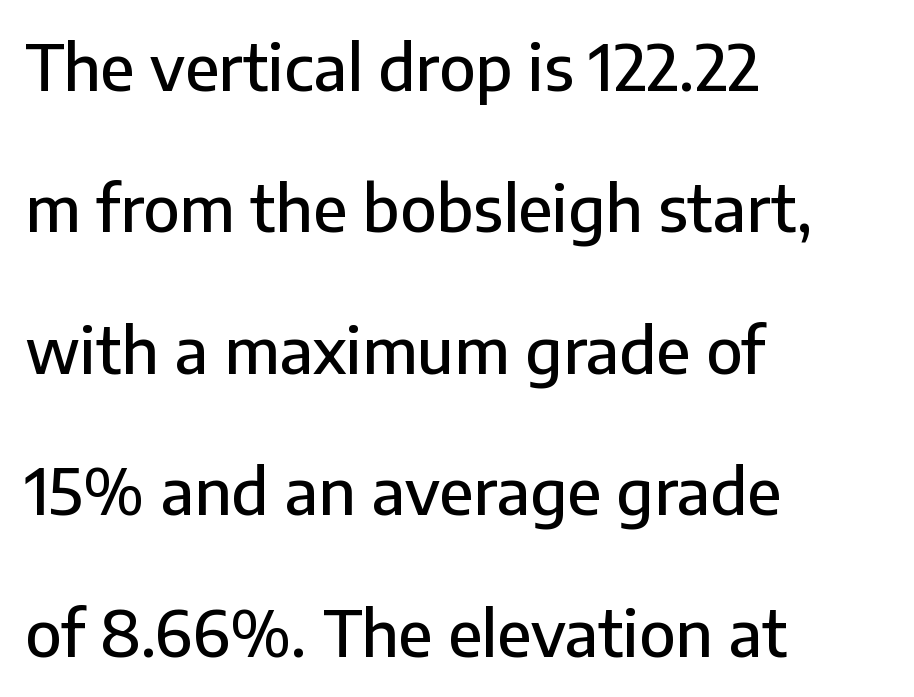
Nope, not italic — everything's standing straight. The passage shown is not underscored anywhere. Line beginnings align vertically; line endings do not. Note: no serifs on the glyphs.
